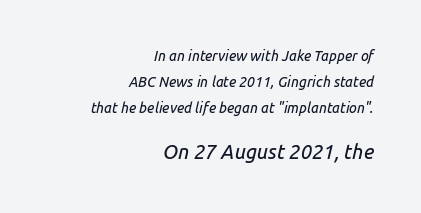
{"italic": "yes", "lean": "right", "slant_degrees": 14, "underline": "no", "align": "right", "line_spacing_ratio": 1.84, "letter_spacing": "normal", "letter_spacing_em": 0.0, "larger_block": "second", "size_ratio": 1.43, "glyph_px": 20}
